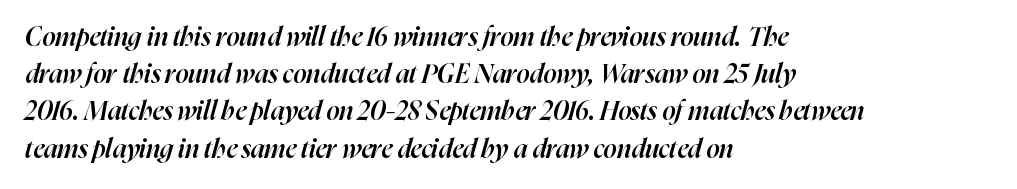
{"italic": "yes", "lean": "right", "slant_degrees": 16, "bold": "semi", "underline": "no", "align": "left", "line_spacing": "normal", "line_spacing_ratio": 1.43, "letter_spacing": "normal", "letter_spacing_em": 0.0, "glyph_px": 26}
